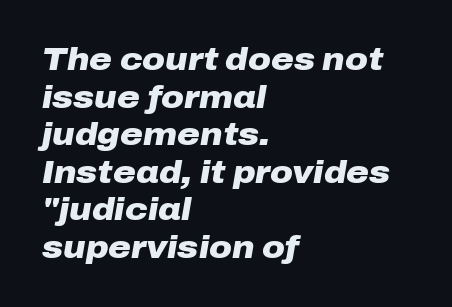
The image shows 31 px heavy, wide type, italic (leaning right); set left-aligned, line spacing 1.21x, normal letter spacing, not underlined; low stroke contrast and a medium x-height.
